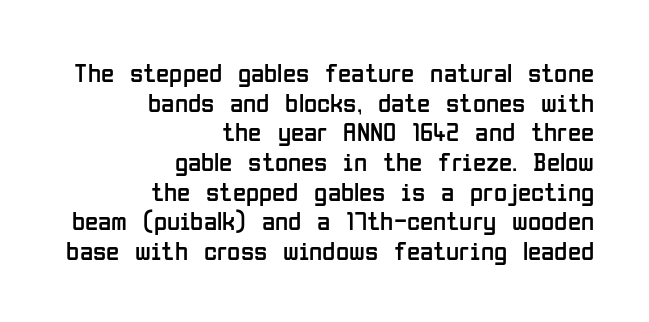
You could call the tracking neutral — neither tight nor loose. One-word summary of the alignment: right. The space between consecutive lines is stingy. Compared with a typical body face, this is equally light or lighter still.
